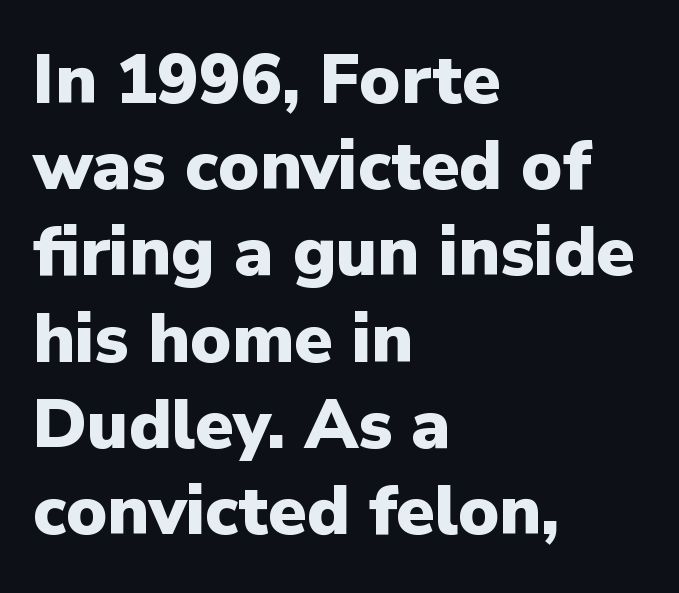
Underlining? Definitely not there. This rendering leaves character spacing at its baseline value. Chunky letters — that's bold for sure. Character widths vary here, with narrow letters taking less room than wide ones.
